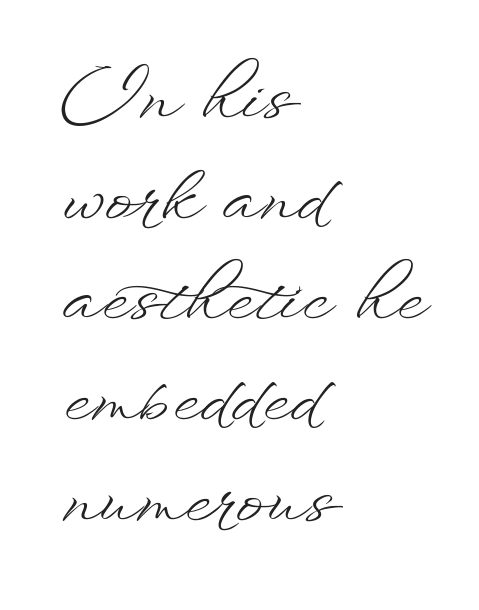
{"bold": "no", "weight": "light", "width": "wide", "stroke_contrast": "low", "x_height": "small", "monospaced": "no", "underline": "no", "align": "left", "line_spacing": "normal", "line_spacing_ratio": 1.48, "letter_spacing": "normal", "letter_spacing_em": 0.0, "glyph_px": 68}
